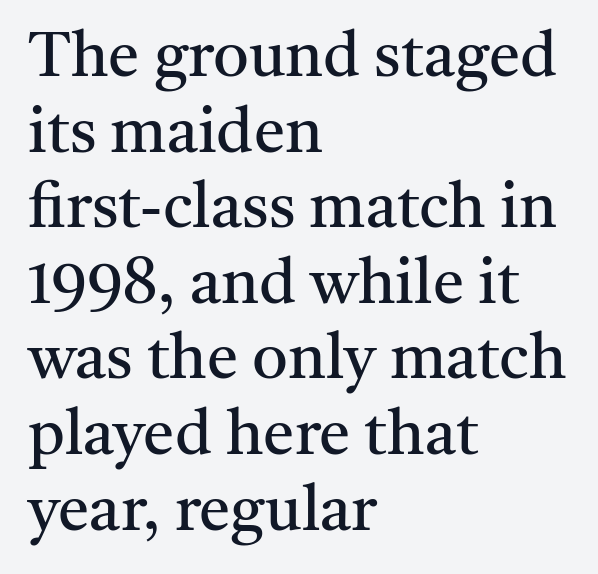
Q: Is the text bold? A: No.
Q: Is the text italic (slanted)? A: No, it is upright.
Q: Is the typeface a serif or a sans-serif typeface? A: Serif.
Q: Is the text underlined? A: No.
Q: How is the paragraph aligned? A: Left-aligned.
Q: Is the spacing between letters normal or unusually wide? A: Normal.
Q: Width (condensed, normal, or wide)? A: Normal.
Q: Stroke contrast? A: Medium.
Q: x-height? A: Medium.
Q: Monospaced? A: No.
